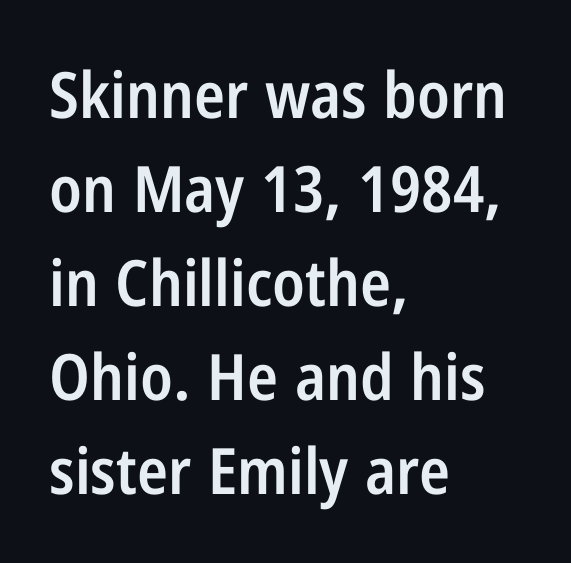
{"serif": "no", "italic": "no", "bold": "semi", "weight": "semibold", "width": "condensed", "stroke_contrast": "low", "x_height": "medium", "monospaced": "no", "underline": "no", "align": "left", "line_spacing": "normal", "line_spacing_ratio": 1.47, "letter_spacing": "normal", "letter_spacing_em": 0.0, "glyph_px": 64}
